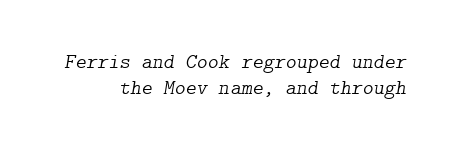
Q: Is the text bold? A: No.
Q: Is the text italic (slanted)? A: Yes, it leans right by about 9 degrees.
Q: Is the text underlined? A: No.
Q: Is the spacing between letters normal or unusually wide? A: Normal.
Q: Is the spacing between lines tight, normal or loose? A: Normal.
